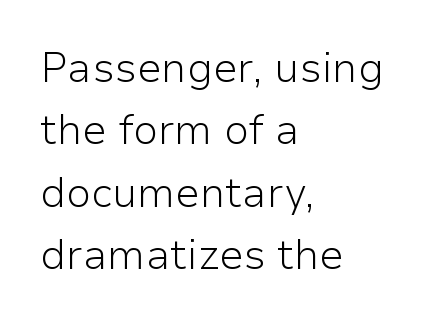
Q: Is the text bold? A: No.
Q: Is the text italic (slanted)? A: No, it is upright.
Q: Is the typeface a serif or a sans-serif typeface? A: Sans-serif.
Q: Is the text underlined? A: No.
Q: How is the paragraph aligned? A: Left-aligned.
Q: Is the spacing between letters normal or unusually wide? A: Normal.
Q: Is the spacing between lines tight, normal or loose? A: Normal.
Q: Width (condensed, normal, or wide)? A: Normal.
Q: Stroke contrast? A: Low.
Q: x-height? A: Medium.
Q: Monospaced? A: No.
